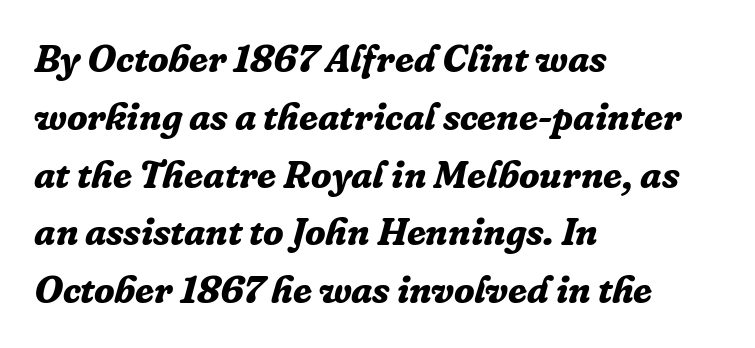
{"serif": "yes", "italic": "yes", "lean": "right", "slant_degrees": 16, "bold": "yes", "weight": "bold", "width": "normal", "stroke_contrast": "low", "x_height": "medium", "monospaced": "no", "underline": "no", "align": "left", "line_spacing": "normal", "line_spacing_ratio": 1.52, "letter_spacing": "normal", "letter_spacing_em": 0.0, "glyph_px": 38}
